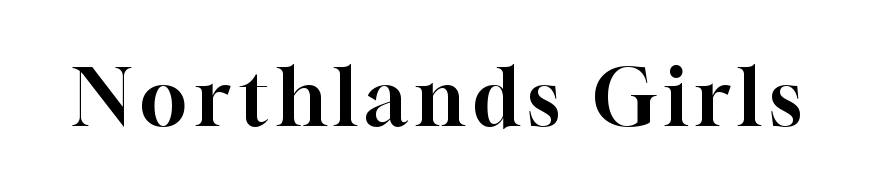
The image shows 78 px serif type, upright; set not underlined; high stroke contrast and a medium x-height.
